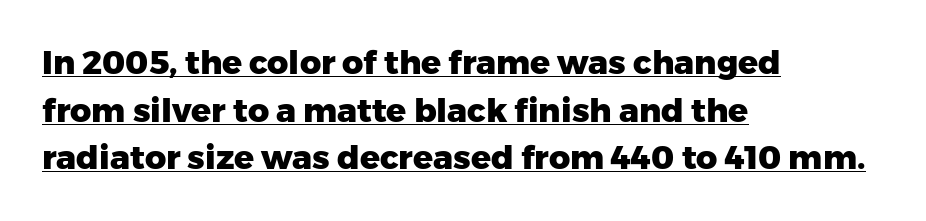
{"serif": "no", "italic": "no", "bold": "yes", "weight": "heavy", "width": "normal", "stroke_contrast": "low", "x_height": "medium", "monospaced": "no", "underline": "yes", "align": "left", "line_spacing": "normal", "line_spacing_ratio": 1.44, "letter_spacing": "normal", "letter_spacing_em": 0.0, "glyph_px": 33}
